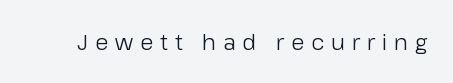
Q: Is the text bold? A: No.
Q: Is the text italic (slanted)? A: No, it is upright.
Q: Is the text underlined? A: No.
Q: Is the spacing between letters normal or unusually wide? A: Unusually wide.
